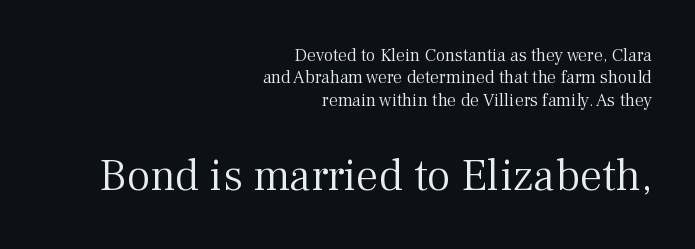
Q: Is the text bold? A: No.
Q: Is the text italic (slanted)? A: No, it is upright.
Q: Is the typeface a serif or a sans-serif typeface? A: Serif.
Q: Is the text underlined? A: No.
Q: How is the paragraph aligned? A: Right-aligned.
Q: Is the spacing between letters normal or unusually wide? A: Normal.
Q: Which block of text is set in a larger size, the first (top) or the second (bottom)? A: The second (bottom) one.
Q: Width (condensed, normal, or wide)? A: Normal.
Q: Stroke contrast? A: Medium.
Q: x-height? A: Medium.
Q: Monospaced? A: No.
